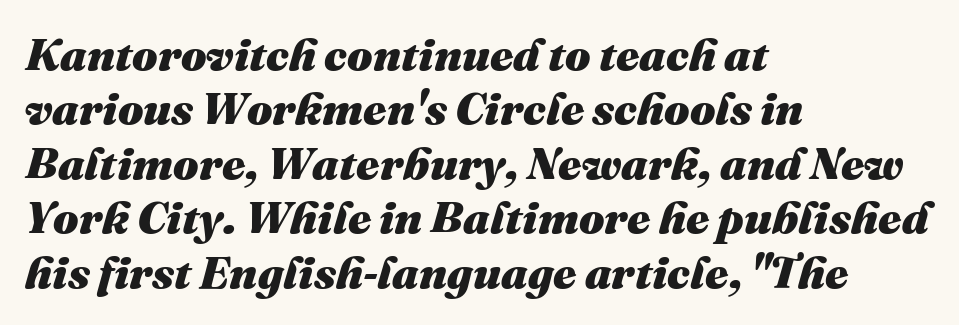
Q: Is the text bold? A: Yes.
Q: Is the text italic (slanted)? A: Yes, it leans right by about 16 degrees.
Q: Is the text underlined? A: No.
Q: How is the paragraph aligned? A: Left-aligned.
Q: Is the spacing between letters normal or unusually wide? A: Normal.
Q: Width (condensed, normal, or wide)? A: Normal.
Q: Stroke contrast? A: Medium.
Q: x-height? A: Medium.
Q: Monospaced? A: No.
